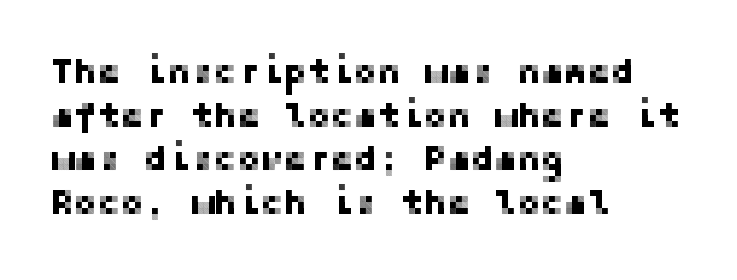
The image shows 35 px sans-serif type, upright; set left-aligned, normal line spacing (1.25x), normal letter spacing, not underlined; low stroke contrast and a medium x-height.
